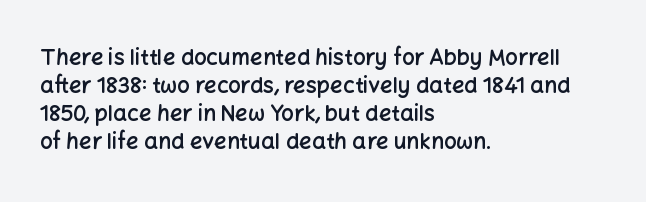
The image shows 22 px text type, upright; set left-aligned, normal line spacing (1.28x), normal letter spacing, not underlined.
